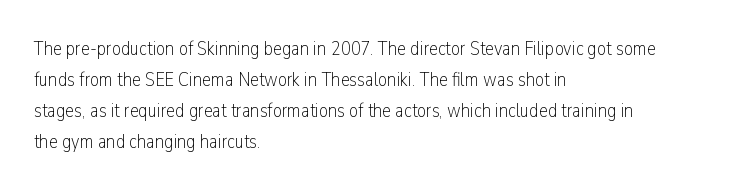
Q: Is the text bold? A: No.
Q: Is the text italic (slanted)? A: No, it is upright.
Q: Is the text underlined? A: No.
Q: How is the paragraph aligned? A: Left-aligned.
Q: Is the spacing between letters normal or unusually wide? A: Normal.
Q: Is the spacing between lines tight, normal or loose? A: Normal.
